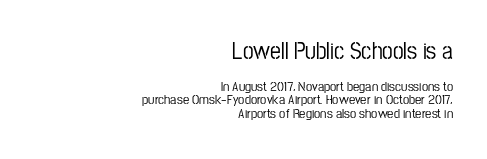
{"italic": "no", "underline": "no", "align": "right", "line_spacing": "tight", "line_spacing_ratio": 0.95, "letter_spacing": "normal", "letter_spacing_em": 0.0, "larger_block": "first", "size_ratio": 1.71, "glyph_px": 24}
